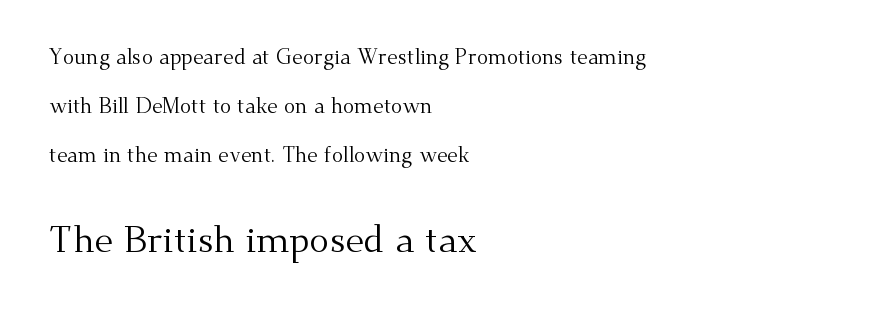
{"serif": "yes", "italic": "no", "bold": "no", "weight": "regular", "width": "normal", "stroke_contrast": "medium", "x_height": "small", "monospaced": "no", "underline": "no", "align": "left", "line_spacing": "loose", "line_spacing_ratio": 2.33, "letter_spacing": "normal", "letter_spacing_em": 0.0, "larger_block": "second", "size_ratio": 1.76, "glyph_px": 37}
